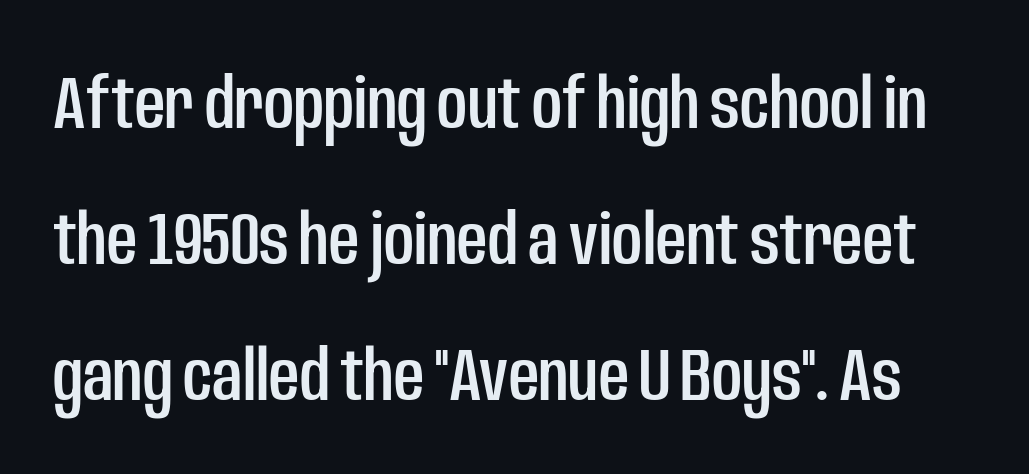
Q: Is the text italic (slanted)? A: No, it is upright.
Q: Is the typeface a serif or a sans-serif typeface? A: Sans-serif.
Q: Is the text underlined? A: No.
Q: Is the spacing between letters normal or unusually wide? A: Normal.
Q: Width (condensed, normal, or wide)? A: Condensed.
Q: Stroke contrast? A: Low.
Q: x-height? A: Large.
Q: Monospaced? A: No.
